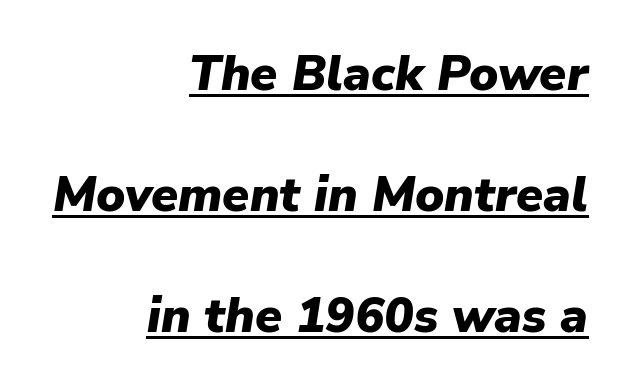
The image shows 49 px heavy type, italic (leaning right); set right-aligned, loose line spacing (2.47x), normal letter spacing, underlined; low stroke contrast and a medium x-height.
